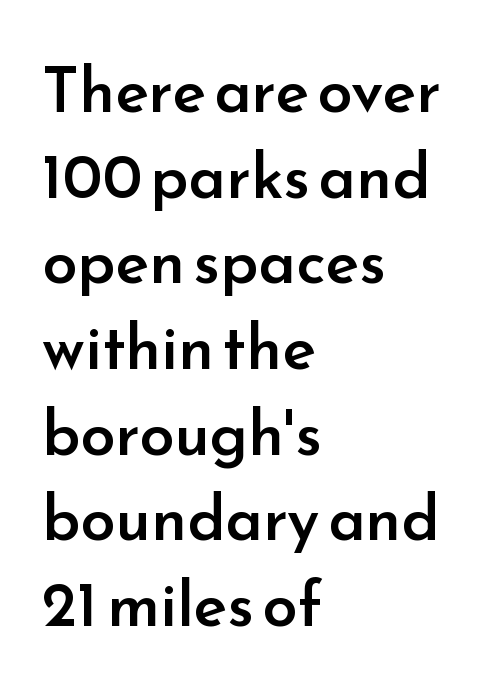
Classification — sans serif. Reading down the column, the eye jumps a familiar distance to each next line. Stroke thickness is moderately raised; the sample reads as semibold. Default kerning and tracking; the words read as compact shapes.
